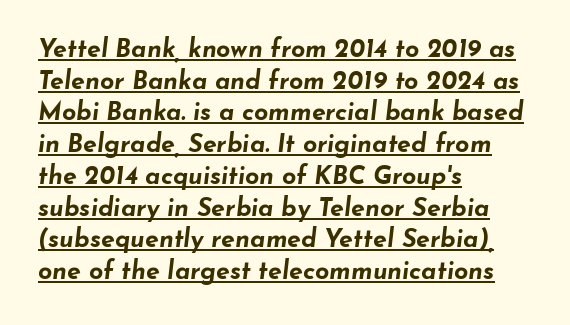
The image shows 25 px bold type, italic (leaning right); set left-aligned, normal line spacing (1.27x), normal letter spacing, underlined.
